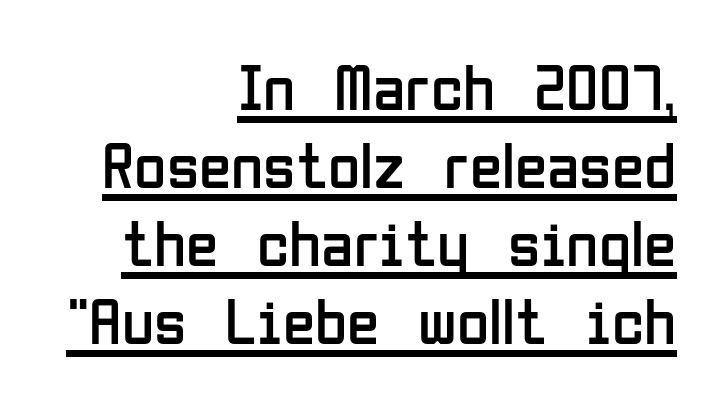
The image shows 66 px regular-weight, condensed sans-serif type, upright; set right-aligned, line spacing 1.18x, normal letter spacing, underlined; low stroke contrast and a medium x-height.
